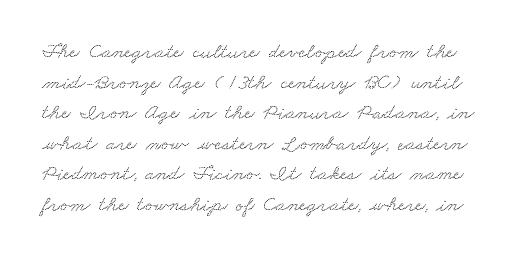
The image shows 22 px text type; set normal line spacing (1.39x), normal letter spacing, not underlined.
